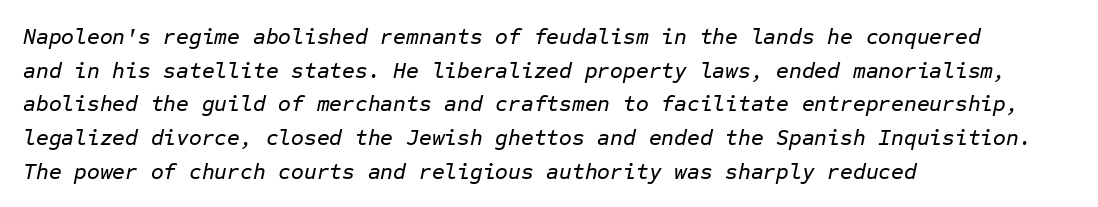
{"italic": "yes", "lean": "right", "slant_degrees": 12, "underline": "no", "align": "left", "line_spacing": "normal", "line_spacing_ratio": 1.53, "letter_spacing": "normal", "letter_spacing_em": 0.0, "glyph_px": 22}
